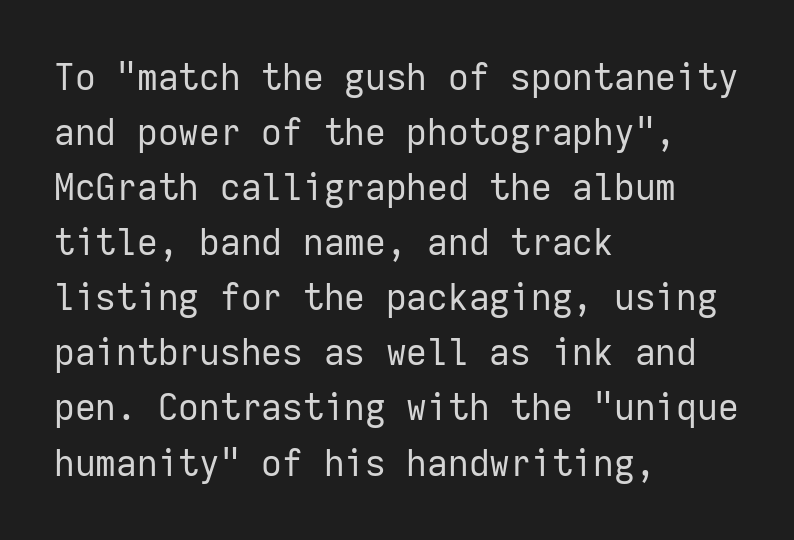
The image shows 36 px regular-weight sans-serif type, upright, monospaced; set left-aligned, normal line spacing (1.53x), normal letter spacing, not underlined; low stroke contrast and a medium x-height.
